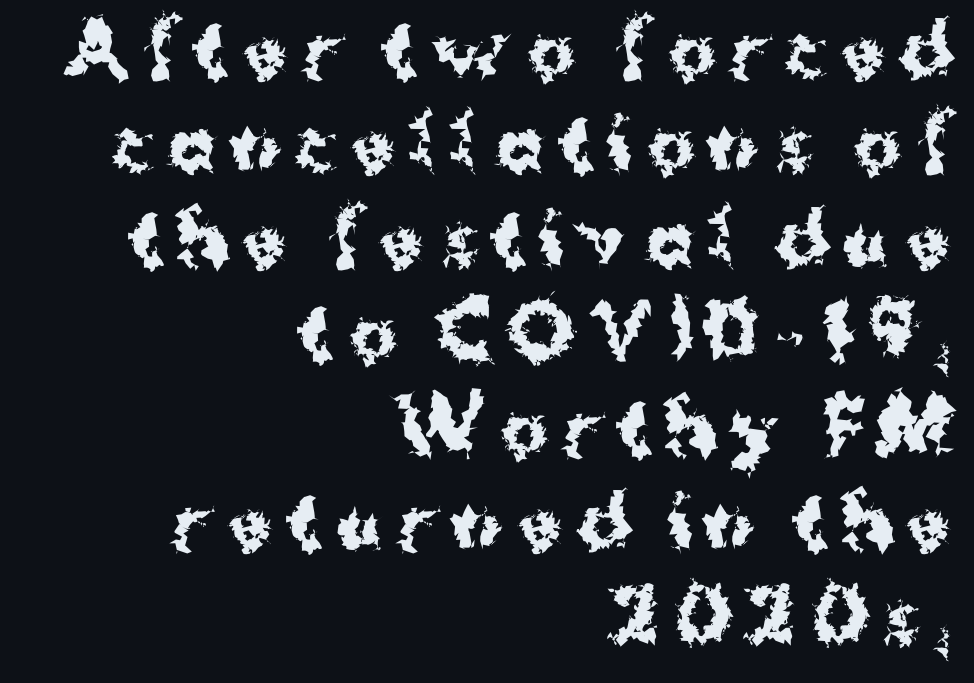
The image shows 71 px bold sans-serif type, upright; set right-aligned, normal line spacing (1.33x), unusually wide letter spacing (+0.21 em), not underlined; medium stroke contrast and a medium x-height.
